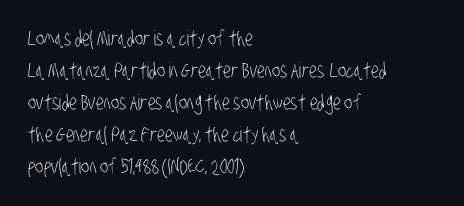
Counters stay open thanks to moderate or lighter strokes. Line spacing here is normal. Letters rest on an invisible, unmarked baseline. Tracking value appears to be zero — textbook default spacing. These lines are set flush left with a ragged right edge.
